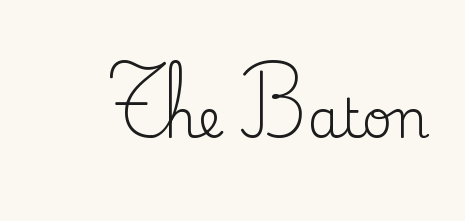
Q: Is the text bold? A: No.
Q: Is the text italic (slanted)? A: No, it is upright.
Q: Is the typeface a serif or a sans-serif typeface? A: Serif.
Q: Is the text underlined? A: No.
Q: Is the spacing between letters normal or unusually wide? A: Normal.
Q: Width (condensed, normal, or wide)? A: Normal.
Q: Stroke contrast? A: Medium.
Q: x-height? A: Small.
Q: Monospaced? A: No.
